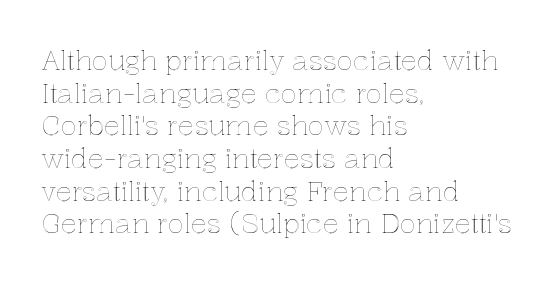
The image shows 27 px text type, upright; set left-aligned, line spacing 1.21x, normal letter spacing, not underlined.
